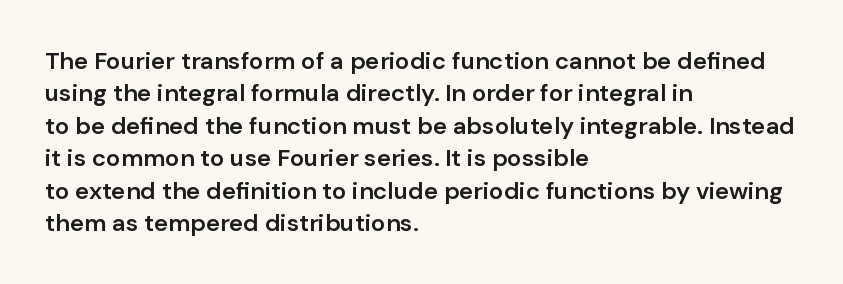
Q: Is the text bold? A: Semi-bold.
Q: Is the text italic (slanted)? A: No, it is upright.
Q: Is the text underlined? A: No.
Q: How is the paragraph aligned? A: Left-aligned.
Q: Is the spacing between letters normal or unusually wide? A: Normal.
Q: Is the spacing between lines tight, normal or loose? A: Normal.
